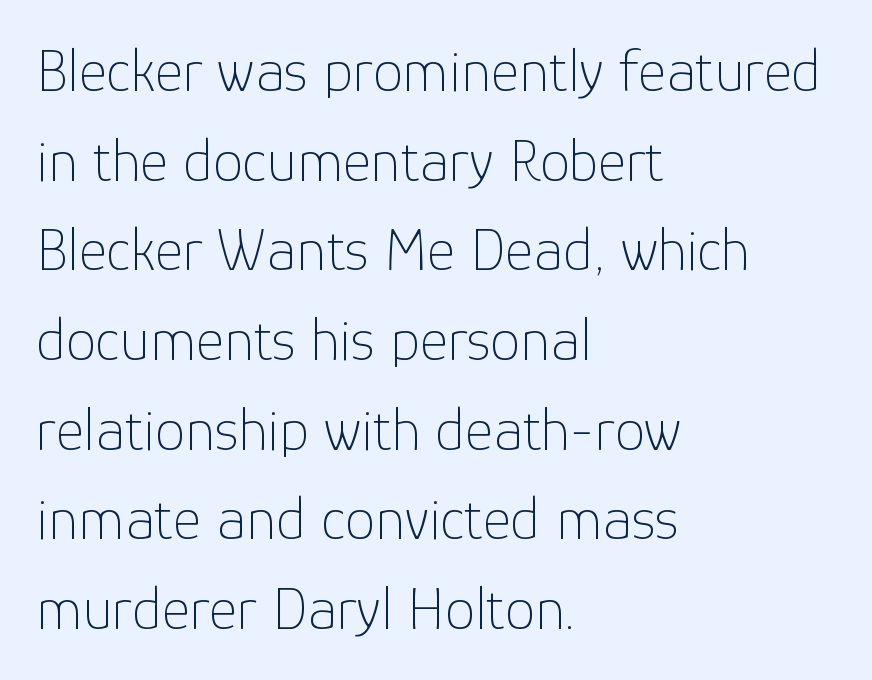
Q: Is the text bold? A: No.
Q: Is the text italic (slanted)? A: No, it is upright.
Q: Is the typeface a serif or a sans-serif typeface? A: Sans-serif.
Q: Is the text underlined? A: No.
Q: How is the paragraph aligned? A: Left-aligned.
Q: Is the spacing between letters normal or unusually wide? A: Normal.
Q: Is the spacing between lines tight, normal or loose? A: Normal.
Q: Width (condensed, normal, or wide)? A: Normal.
Q: Stroke contrast? A: Low.
Q: x-height? A: Medium.
Q: Monospaced? A: No.
